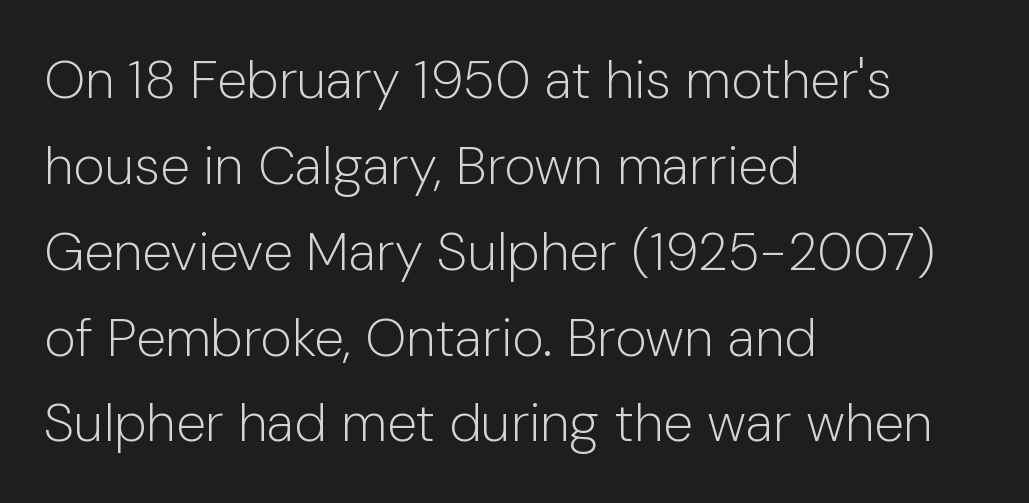
Evenly set lines give the paragraph a standard silhouette. The font sits on the lighter half of the weight spectrum, regular included. Between one letter and the next there's only the usual sliver of space. The space directly below the letters is spotless. The passage is arranged the way most books set body copy — flush left.
